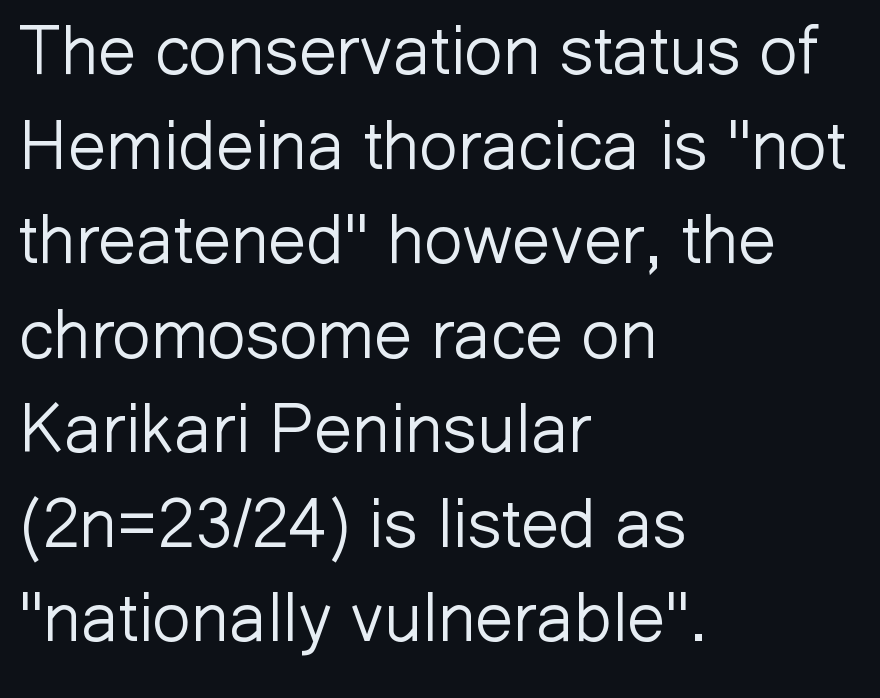
Q: Is the text bold? A: No.
Q: Is the text italic (slanted)? A: No, it is upright.
Q: Is the typeface a serif or a sans-serif typeface? A: Sans-serif.
Q: Is the text underlined? A: No.
Q: How is the paragraph aligned? A: Left-aligned.
Q: Is the spacing between letters normal or unusually wide? A: Normal.
Q: Is the spacing between lines tight, normal or loose? A: Normal.
Q: Width (condensed, normal, or wide)? A: Normal.
Q: Stroke contrast? A: Low.
Q: x-height? A: Medium.
Q: Monospaced? A: No.
